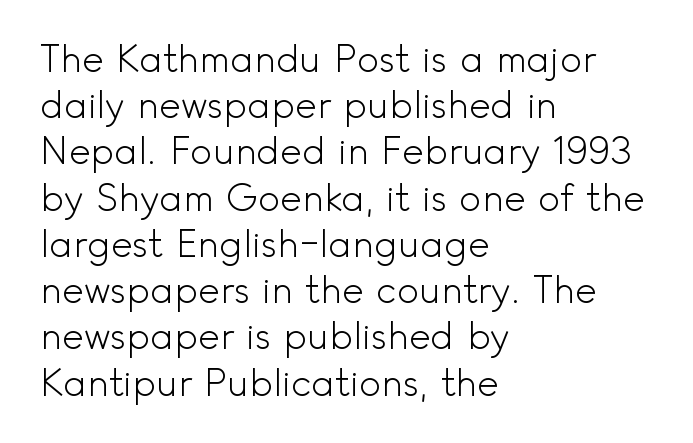
The image shows 37 px light sans-serif type, upright; set left-aligned, normal line spacing (1.25x), normal letter spacing, not underlined; a small x-height.
